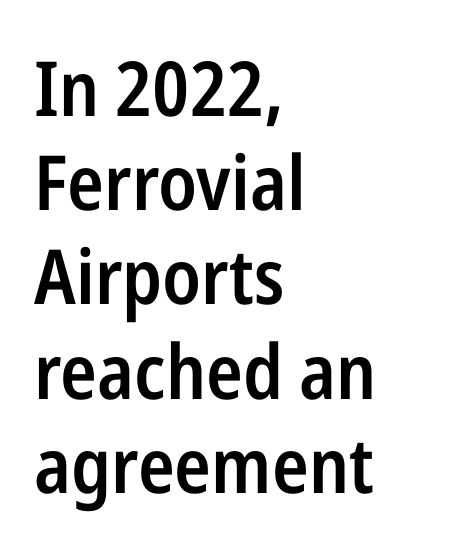
Q: Is the text bold? A: Semi-bold.
Q: Is the text italic (slanted)? A: No, it is upright.
Q: Is the typeface a serif or a sans-serif typeface? A: Sans-serif.
Q: Is the text underlined? A: No.
Q: How is the paragraph aligned? A: Left-aligned.
Q: Is the spacing between letters normal or unusually wide? A: Normal.
Q: Width (condensed, normal, or wide)? A: Condensed.
Q: Stroke contrast? A: Low.
Q: x-height? A: Medium.
Q: Monospaced? A: No.
